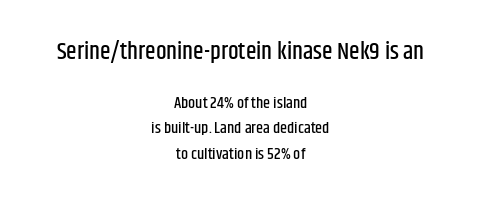
Only glyphs here, with clear space below each row. A student would call this center alignment; a typographer would say set centered. Default kerning and tracking; the words read as compact shapes. The rendering shrinks the type as you move from the upper chunk to the lower. The leading is moderate, giving the passage an even texture.
